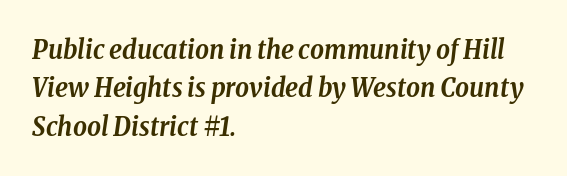
Line beginnings align vertically; line endings do not. Slanted lettering throughout. I'd describe the lettering as bold — thick and assertive. Regular leading. Here the glyphs are tracked normally, forming tight word shapes. Underlining? Definitely not there.
